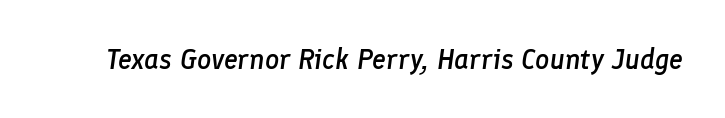
The image shows 28 px semibold type, italic (leaning right); set normal letter spacing, not underlined; low stroke contrast and a medium x-height.
